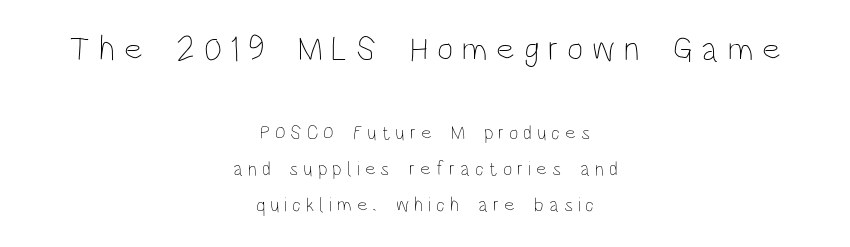
The image shows 35 px thin, condensed type, upright; set centered, line spacing 1.8x, unusually wide letter spacing (+0.25 em), not underlined; the first (top) block is 1.75x larger; low stroke contrast and a large x-height.
